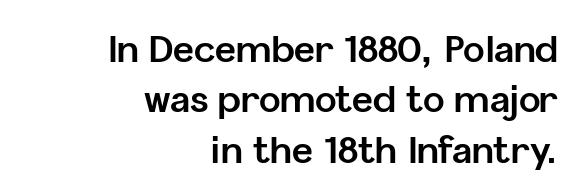
The image shows 36 px bold sans-serif type, upright; set right-aligned, normal line spacing (1.4x), normal letter spacing, not underlined; low stroke contrast and a medium x-height.
